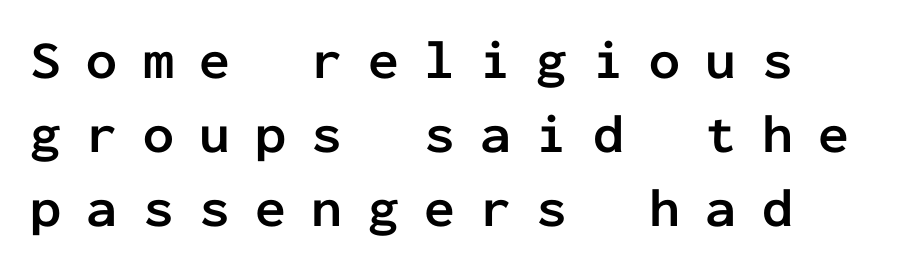
The area under the type is left untouched. This sample keeps an unexceptional amount of space between lines. Fixed-width glyphs throughout — classic coding-font behaviour. Weight: bold.
